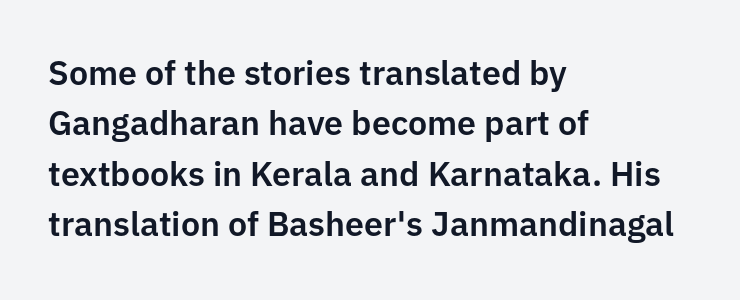
The image shows 34 px sans-serif type, upright; set left-aligned, normal line spacing (1.48x), normal letter spacing, not underlined; low stroke contrast and a medium x-height.
